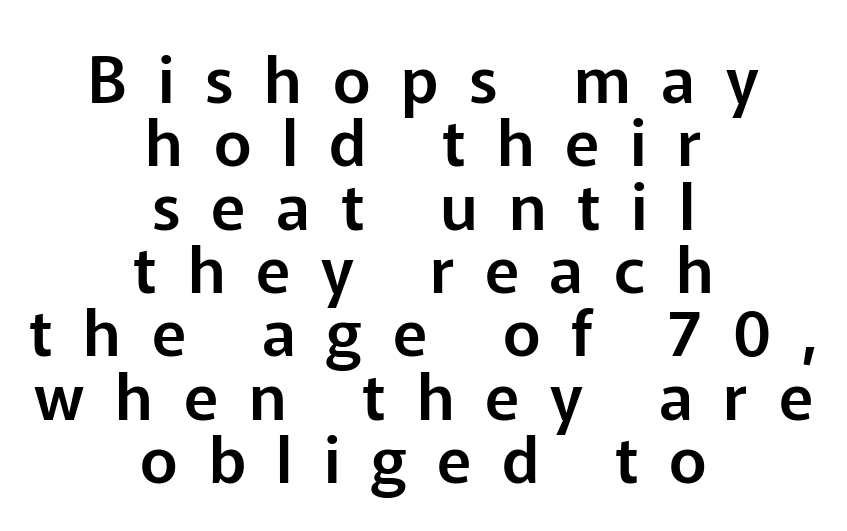
{"serif": "no", "italic": "no", "width": "normal", "stroke_contrast": "low", "x_height": "medium", "monospaced": "no", "underline": "no", "align": "center", "line_spacing": "tight", "line_spacing_ratio": 0.99, "letter_spacing": "wide", "letter_spacing_em": 0.48, "glyph_px": 64}
